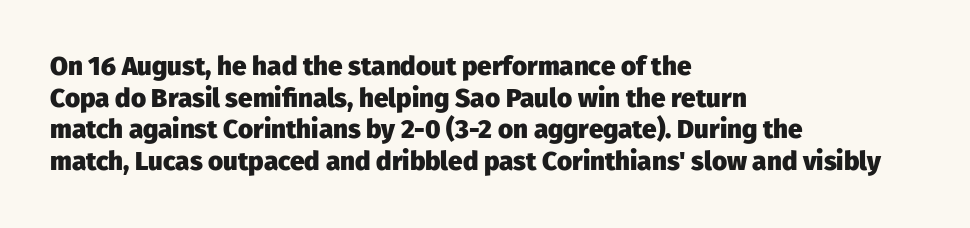
Q: Is the text bold? A: Yes.
Q: Is the text italic (slanted)? A: No, it is upright.
Q: Is the text underlined? A: No.
Q: How is the paragraph aligned? A: Left-aligned.
Q: Is the spacing between letters normal or unusually wide? A: Normal.
